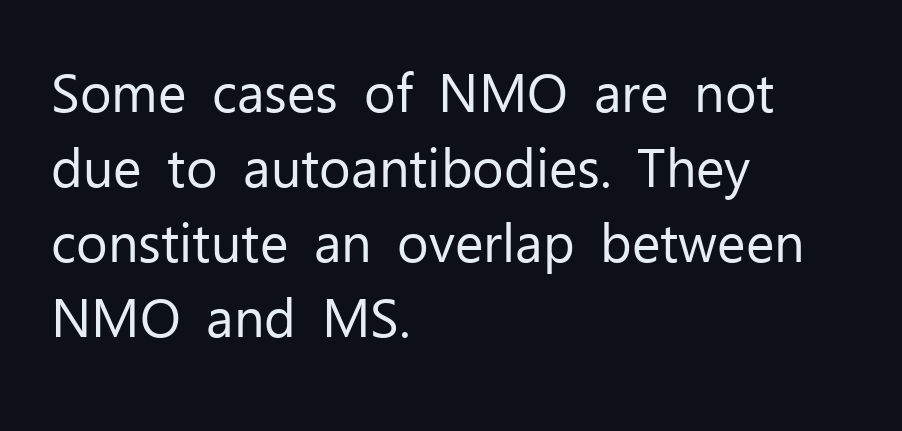
Q: Is the text bold? A: No.
Q: Is the text italic (slanted)? A: No, it is upright.
Q: Is the typeface a serif or a sans-serif typeface? A: Sans-serif.
Q: Is the text underlined? A: No.
Q: How is the paragraph aligned? A: Left-aligned.
Q: Is the spacing between letters normal or unusually wide? A: Normal.
Q: Is the spacing between lines tight, normal or loose? A: Normal.
Q: Width (condensed, normal, or wide)? A: Normal.
Q: Stroke contrast? A: Low.
Q: x-height? A: Medium.
Q: Monospaced? A: No.
